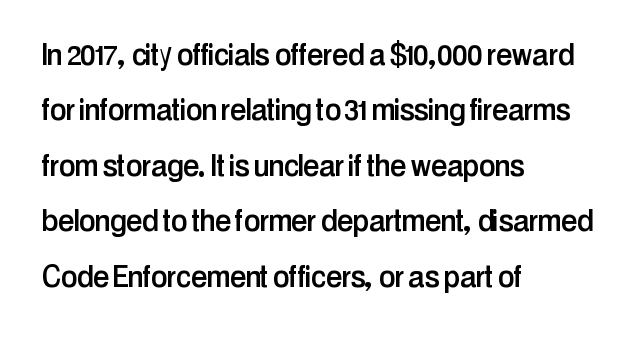
Q: Is the text italic (slanted)? A: No, it is upright.
Q: Is the typeface a serif or a sans-serif typeface? A: Sans-serif.
Q: Is the text underlined? A: No.
Q: How is the paragraph aligned? A: Left-aligned.
Q: Is the spacing between letters normal or unusually wide? A: Normal.
Q: Is the spacing between lines tight, normal or loose? A: Normal.
Q: Width (condensed, normal, or wide)? A: Condensed.
Q: Stroke contrast? A: Low.
Q: x-height? A: Medium.
Q: Monospaced? A: No.
